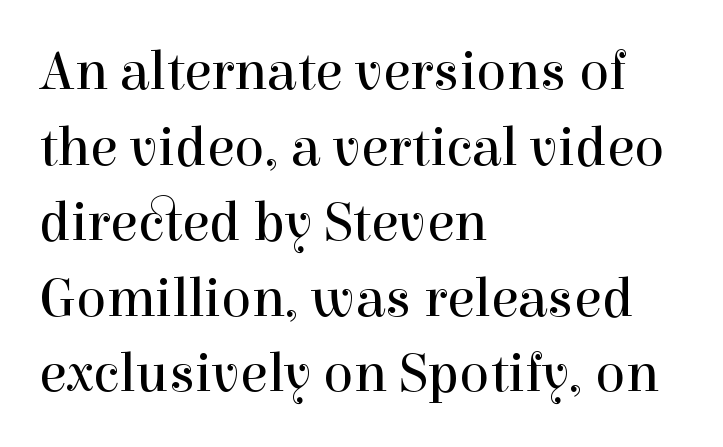
Q: Is the text bold? A: No.
Q: Is the text italic (slanted)? A: No, it is upright.
Q: Is the typeface a serif or a sans-serif typeface? A: Serif.
Q: Is the text underlined? A: No.
Q: How is the paragraph aligned? A: Left-aligned.
Q: Is the spacing between letters normal or unusually wide? A: Normal.
Q: Is the spacing between lines tight, normal or loose? A: Normal.
Q: Width (condensed, normal, or wide)? A: Normal.
Q: x-height? A: Medium.
Q: Monospaced? A: No.
